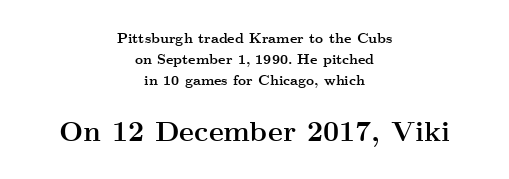
The letterforms sit shoulder to shoulder at normal distance. The font is running at its bold setting. Both edges are ragged and mirror each other, which tells us the setting is centered. Proportional: the letters do not fall into vertical columns. Check where the strokes stop: tiny serifs finish them off. Tall strokes in this sample are plumb rather than angled.
